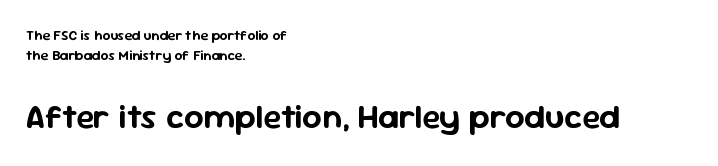
{"serif": "no", "italic": "no", "width": "normal", "stroke_contrast": "low", "x_height": "medium", "monospaced": "no", "underline": "no", "align": "left", "line_spacing": "normal", "line_spacing_ratio": 1.46, "letter_spacing": "normal", "letter_spacing_em": 0.0, "larger_block": "second", "size_ratio": 2.43, "glyph_px": 34}
